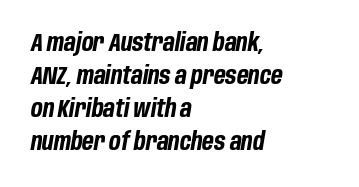
The image shows 24 px bold type, italic (leaning right); set left-aligned, normal line spacing (1.37x), normal letter spacing, not underlined.
